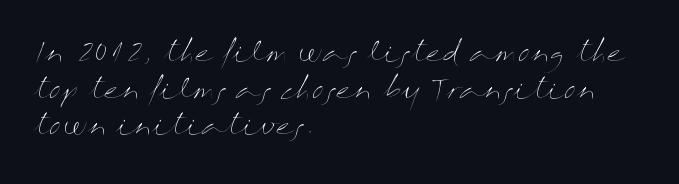
Reading down the block, your eye returns to a fixed left position each line. The strip under each line holds only bare page. Bold? No — there's no thickening of the strokes. Line spacing here is normal. Glyph-to-glyph distance matches everyday printed text.
